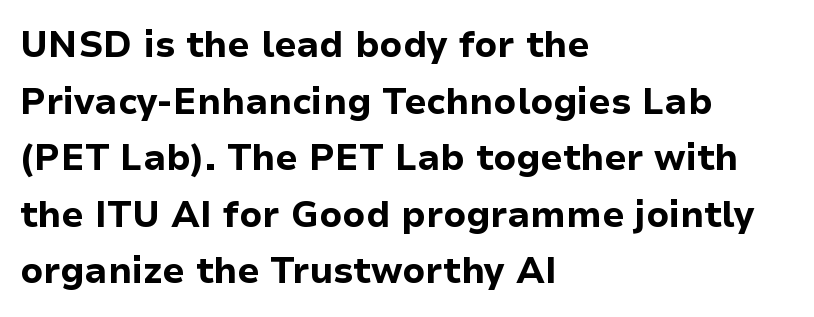
The rendering anchors every line to the left-hand side. The type family on display is of the sans-serif kind. Here the glyphs are tracked normally, forming tight word shapes. Rendered with straight, roman letterforms. The passage shown is typed in a proportional face where columns would drift. Whoever set this chose a conventional vertical rhythm.
